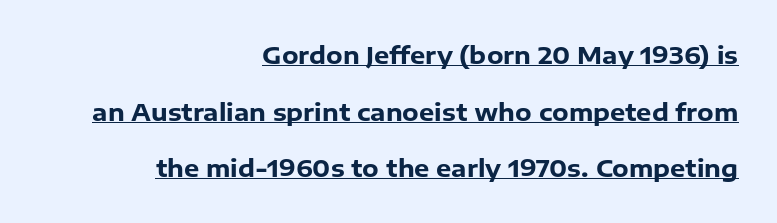
Is there an underline? Yes — a line sits under the letters. The line-height multiplier appears high, well above default. These lines stack with their right ends in a neat column. Designer's note — italics off, roman on. Glyph-to-glyph distance matches everyday printed text. Thick stems and heavy bowls — unmistakably bold.
